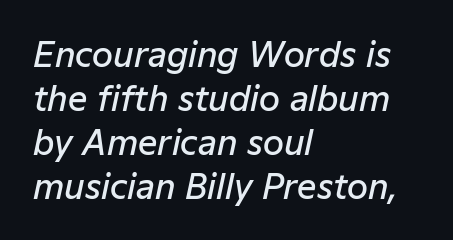
The lines sit at an ordinary, default distance from one another. The lines are quadded left. Default kerning and tracking; the words read as compact shapes. As a designer I'd log this as weight 600, semibold.
